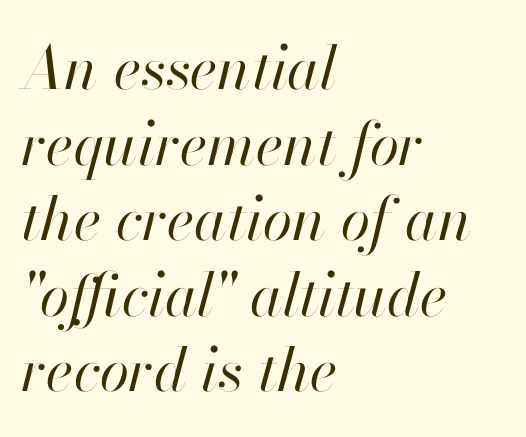
Do the characters align in a grid? No, the font is proportional. The letterforms sit at book weight or below. Leading: standard. Italic: yes, the glyphs are oblique. The gaps between neighbouring characters are ordinary and unremarkable.
